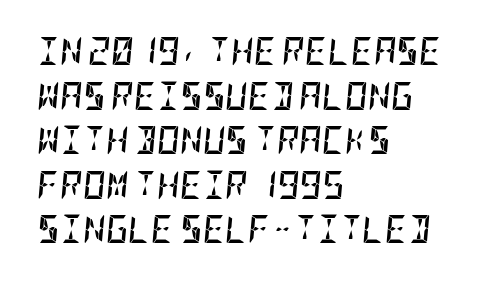
The image shows 28 px semibold, condensed type, italic (leaning right); set left-aligned, normal line spacing (1.59x), normal letter spacing, not underlined; low stroke contrast and a large x-height.
